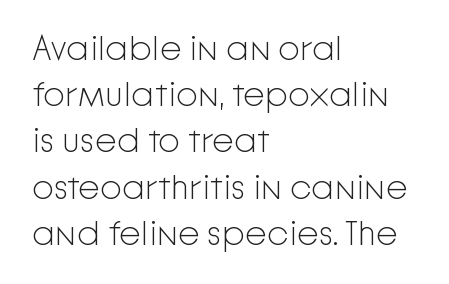
{"serif": "no", "italic": "no", "bold": "no", "weight": "light", "width": "normal", "stroke_contrast": "low", "x_height": "medium", "monospaced": "no", "underline": "no", "align": "left", "line_spacing": "normal", "line_spacing_ratio": 1.32, "letter_spacing": "normal", "letter_spacing_em": 0.0, "glyph_px": 35}
